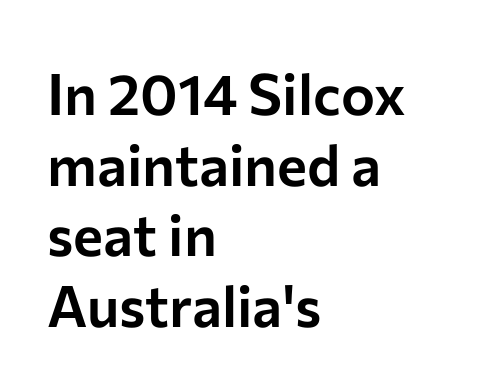
Teacher's note: observe the even left margin — that is flush-left alignment. Words appear dense and cohesive because spacing is normal. A clean baseline with only descenders dipping below it. Proportional: the letters do not fall into vertical columns.
